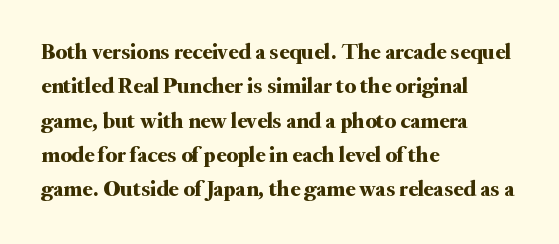
{"italic": "no", "underline": "no", "align": "left", "line_spacing": "normal", "line_spacing_ratio": 1.49, "letter_spacing": "normal", "letter_spacing_em": 0.0, "glyph_px": 23}
